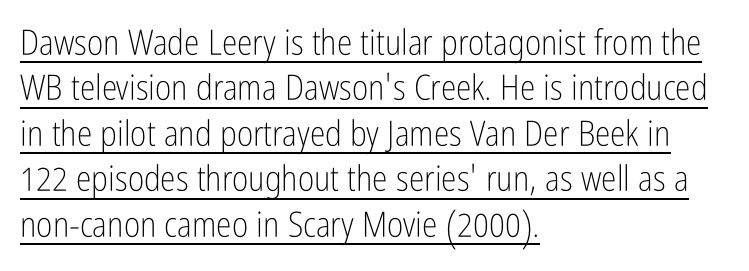
Q: Is the text bold? A: No.
Q: Is the text italic (slanted)? A: No, it is upright.
Q: Is the typeface a serif or a sans-serif typeface? A: Sans-serif.
Q: Is the text underlined? A: Yes.
Q: How is the paragraph aligned? A: Left-aligned.
Q: Is the spacing between letters normal or unusually wide? A: Normal.
Q: Is the spacing between lines tight, normal or loose? A: Normal.
Q: Width (condensed, normal, or wide)? A: Condensed.
Q: Stroke contrast? A: Low.
Q: x-height? A: Medium.
Q: Monospaced? A: No.
